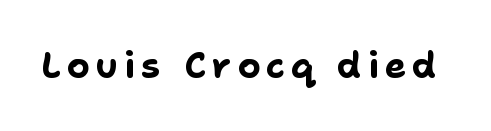
{"serif": "no", "italic": "no", "bold": "yes", "weight": "bold", "width": "normal", "stroke_contrast": "low", "x_height": "medium", "monospaced": "no", "underline": "no", "glyph_px": 36}
